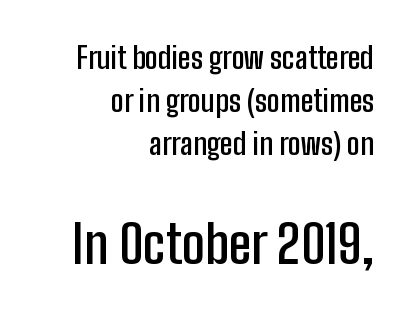
In CSS terms this would be text-align: right. Each letter's strokes conclude bluntly, with no projecting serifs. The letters sit at their default tracking, neither squeezed nor spread. Is the type bold? Partly — it's a semibold, heavier than regular but not fully bold.
